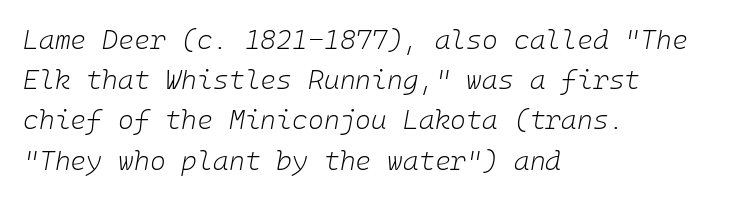
The image shows 27 px text type, italic (leaning right); set left-aligned, normal line spacing (1.49x), normal letter spacing, not underlined.
